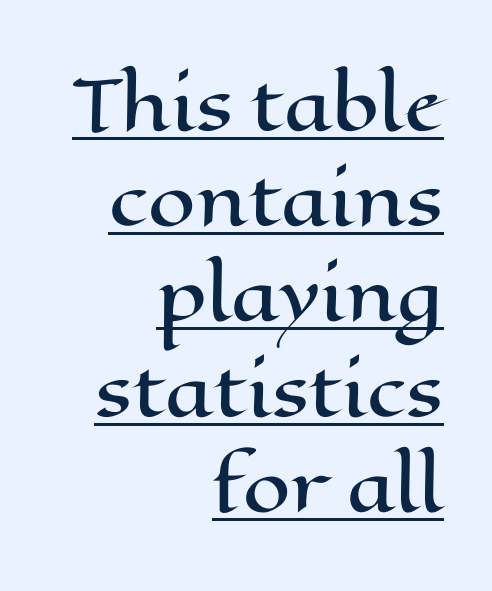
Q: Is the text italic (slanted)? A: No, it is upright.
Q: Is the text underlined? A: Yes.
Q: How is the paragraph aligned? A: Right-aligned.
Q: Is the spacing between letters normal or unusually wide? A: Normal.
Q: Is the spacing between lines tight, normal or loose? A: Normal.
Q: Width (condensed, normal, or wide)? A: Wide.
Q: Stroke contrast? A: High.
Q: x-height? A: Medium.
Q: Monospaced? A: No.
